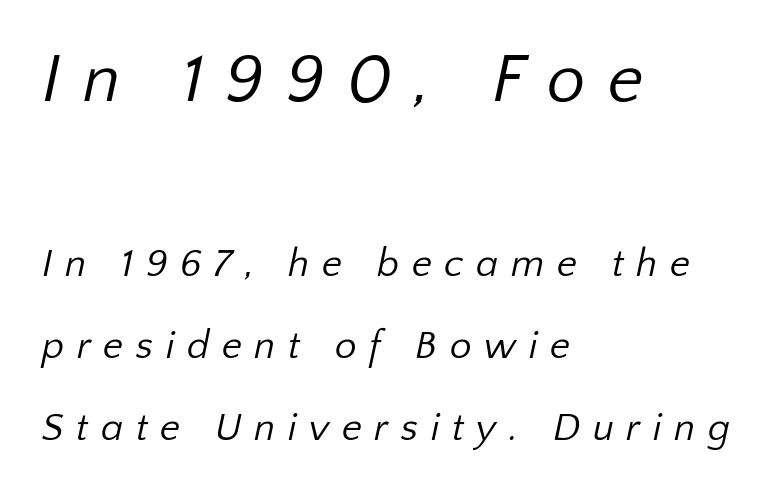
{"serif": "no", "bold": "no", "weight": "regular", "width": "normal", "stroke_contrast": "low", "x_height": "medium", "monospaced": "no", "underline": "no", "align": "left", "line_spacing": "loose", "line_spacing_ratio": 2.1, "letter_spacing": "wide", "letter_spacing_em": 0.32, "larger_block": "first", "size_ratio": 1.77, "glyph_px": 69}
